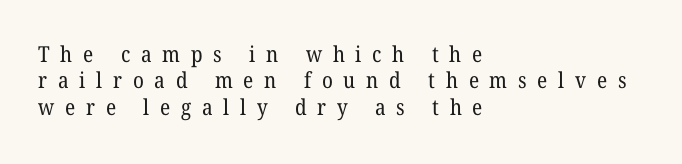
{"bold": "no", "underline": "no", "align": "left", "line_spacing_ratio": 1.2, "letter_spacing": "wide", "letter_spacing_em": 0.49, "glyph_px": 22}
